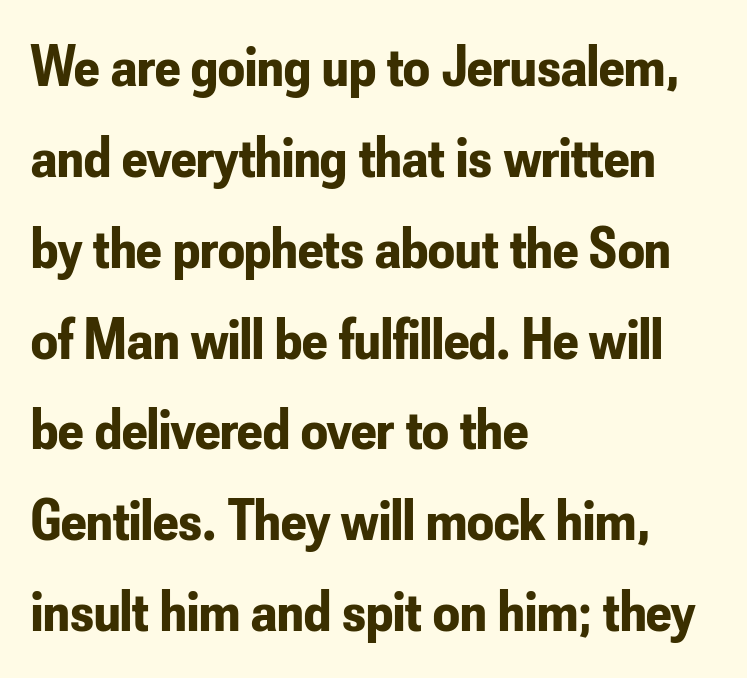
The image shows 59 px bold, condensed sans-serif type, upright; set left-aligned, normal line spacing (1.54x), normal letter spacing, not underlined; low stroke contrast and a small x-height.
